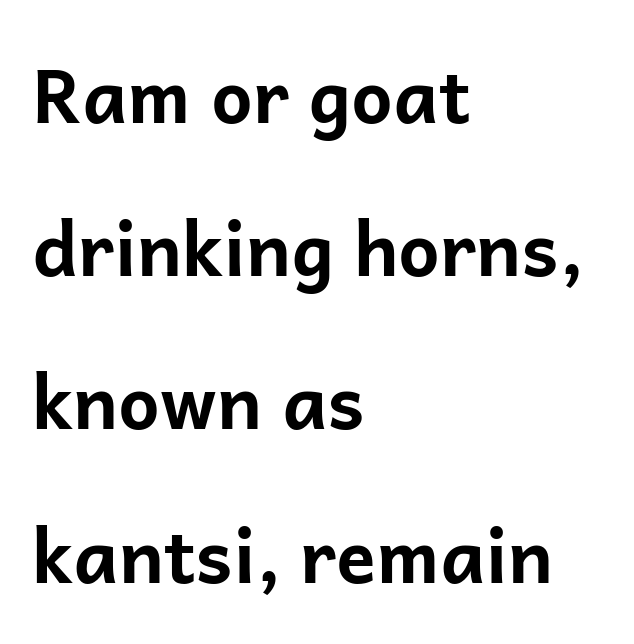
Upright lettering throughout. Observe the ordinary spacing: letters are neighbours, not strangers. Varying glyph widths throughout — classic text-font behaviour. The space between consecutive lines is lavish.
